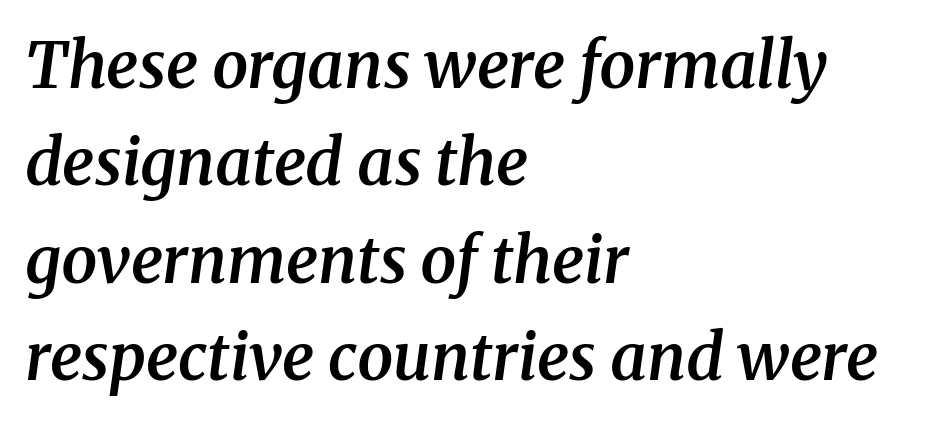
The image shows 64 px semibold serif type, italic (leaning right); set left-aligned, normal line spacing (1.52x), normal letter spacing, not underlined; medium stroke contrast and a medium x-height.
